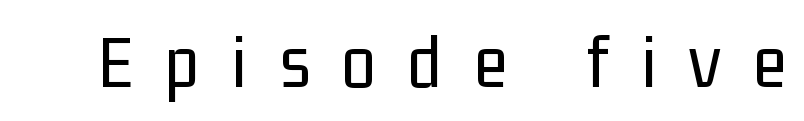
Q: Is the text bold? A: No.
Q: Is the text italic (slanted)? A: No, it is upright.
Q: Is the typeface a serif or a sans-serif typeface? A: Sans-serif.
Q: Is the text underlined? A: No.
Q: Is the spacing between letters normal or unusually wide? A: Unusually wide.
Q: Width (condensed, normal, or wide)? A: Condensed.
Q: Stroke contrast? A: Low.
Q: x-height? A: Medium.
Q: Monospaced? A: No.
